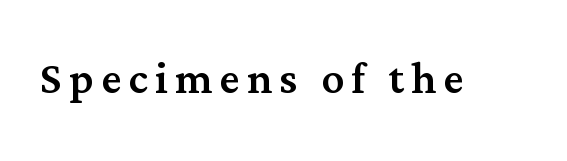
Q: Is the text italic (slanted)? A: No, it is upright.
Q: Is the typeface a serif or a sans-serif typeface? A: Serif.
Q: Is the text underlined? A: No.
Q: Width (condensed, normal, or wide)? A: Normal.
Q: Stroke contrast? A: Medium.
Q: x-height? A: Medium.
Q: Monospaced? A: No.
